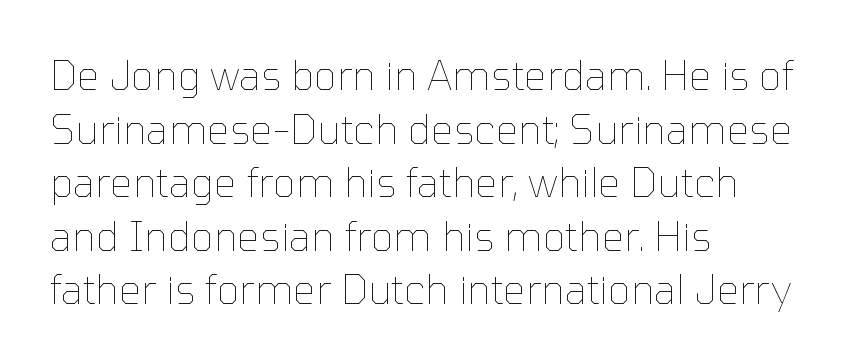
Q: Is the text bold? A: No.
Q: Is the text italic (slanted)? A: No, it is upright.
Q: Is the text underlined? A: No.
Q: How is the paragraph aligned? A: Left-aligned.
Q: Is the spacing between letters normal or unusually wide? A: Normal.
Q: Is the spacing between lines tight, normal or loose? A: Normal.
Q: Width (condensed, normal, or wide)? A: Normal.
Q: Stroke contrast? A: Low.
Q: x-height? A: Medium.
Q: Monospaced? A: No.
